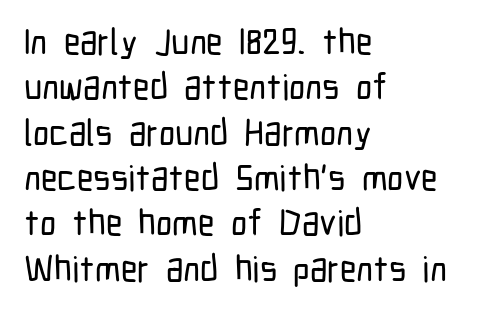
Q: Is the text italic (slanted)? A: No, it is upright.
Q: Is the typeface a serif or a sans-serif typeface? A: Sans-serif.
Q: Is the text underlined? A: No.
Q: How is the paragraph aligned? A: Left-aligned.
Q: Is the spacing between letters normal or unusually wide? A: Normal.
Q: Is the spacing between lines tight, normal or loose? A: Normal.
Q: Width (condensed, normal, or wide)? A: Condensed.
Q: Stroke contrast? A: Low.
Q: x-height? A: Medium.
Q: Monospaced? A: No.
